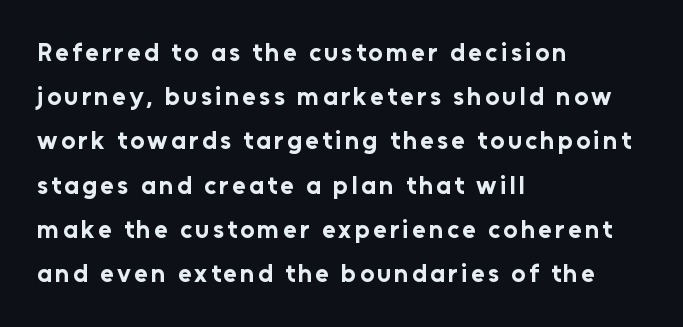
Q: Is the text bold? A: Yes.
Q: Is the text italic (slanted)? A: No, it is upright.
Q: Is the text underlined? A: No.
Q: How is the paragraph aligned? A: Left-aligned.
